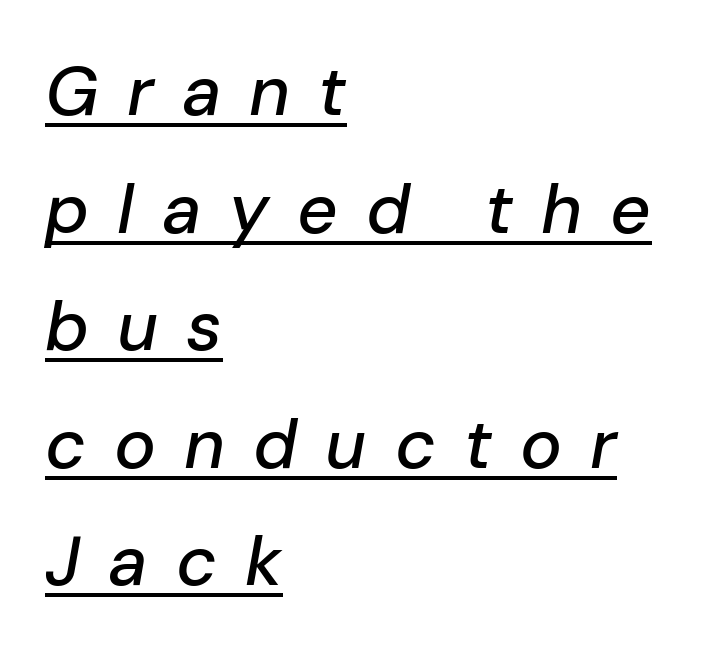
This sample has the flowing, uneven cadence of proportional lettering. Each new line begins a customary step beneath the previous one. Left-aligned paragraph, ragged on the right. You can see a thin bar hugging the bottom of the glyphs. The passage shown has open, widely tracked lettering throughout. You can tell it's italic because the verticals aren't actually vertical.
